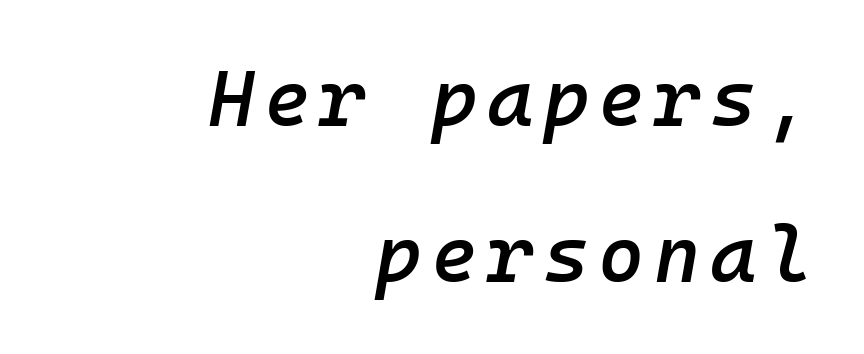
{"italic": "yes", "lean": "right", "slant_degrees": 10, "bold": "semi", "weight": "semibold", "width": "normal", "stroke_contrast": "low", "x_height": "medium", "monospaced": "yes", "underline": "no", "align": "right", "line_spacing": "loose", "line_spacing_ratio": 1.98, "glyph_px": 79}
